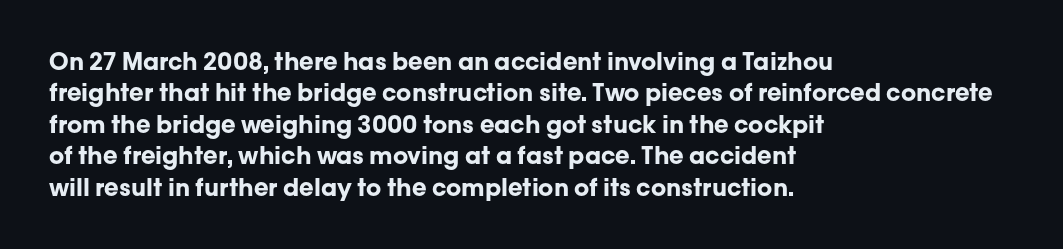
Q: Is the text bold? A: Yes.
Q: Is the text italic (slanted)? A: No, it is upright.
Q: Is the text underlined? A: No.
Q: How is the paragraph aligned? A: Left-aligned.
Q: Is the spacing between letters normal or unusually wide? A: Normal.
Q: Is the spacing between lines tight, normal or loose? A: Normal.
